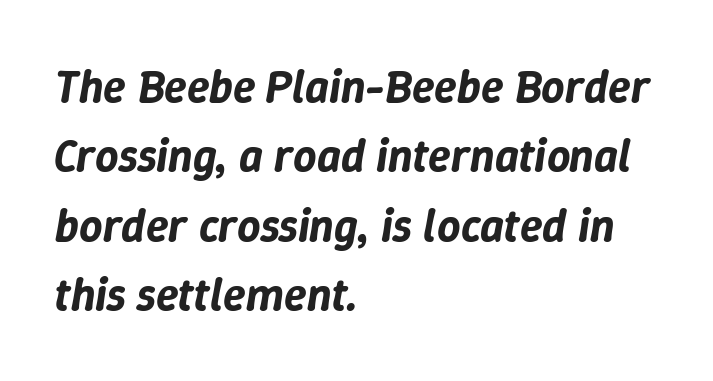
Q: Is the text italic (slanted)? A: Yes, it leans right by about 9 degrees.
Q: Is the text underlined? A: No.
Q: How is the paragraph aligned? A: Left-aligned.
Q: Is the spacing between letters normal or unusually wide? A: Normal.
Q: Is the spacing between lines tight, normal or loose? A: Normal.
Q: Width (condensed, normal, or wide)? A: Normal.
Q: Stroke contrast? A: Low.
Q: x-height? A: Medium.
Q: Monospaced? A: No.
